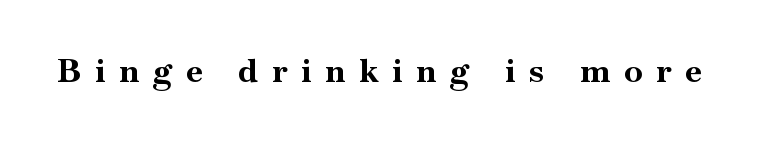
Each letter keeps its own natural width here, so spacing adapts to shape. Look at the stroke-to-counter ratio: heavy, a bold. Nope, not italic — everything's standing straight. Is the letter spacing exaggerated? Yes — the characters are pushed far apart.
